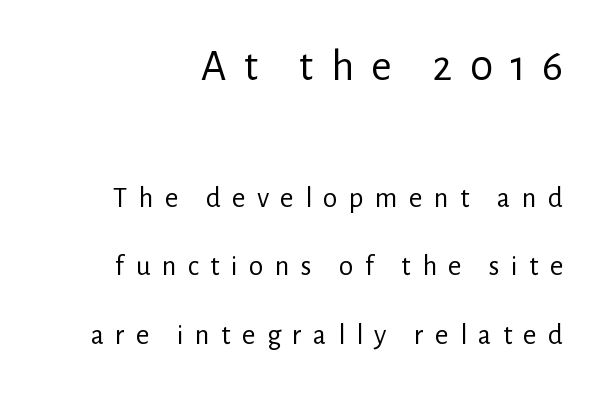
Q: Is the text bold? A: No.
Q: Is the text italic (slanted)? A: No, it is upright.
Q: Is the typeface a serif or a sans-serif typeface? A: Sans-serif.
Q: Is the text underlined? A: No.
Q: How is the paragraph aligned? A: Right-aligned.
Q: Is the spacing between letters normal or unusually wide? A: Unusually wide.
Q: Is the spacing between lines tight, normal or loose? A: Loose.
Q: Which block of text is set in a larger size, the first (top) or the second (bottom)? A: The first (top) one.
Q: Width (condensed, normal, or wide)? A: Normal.
Q: Stroke contrast? A: Low.
Q: x-height? A: Medium.
Q: Monospaced? A: No.
